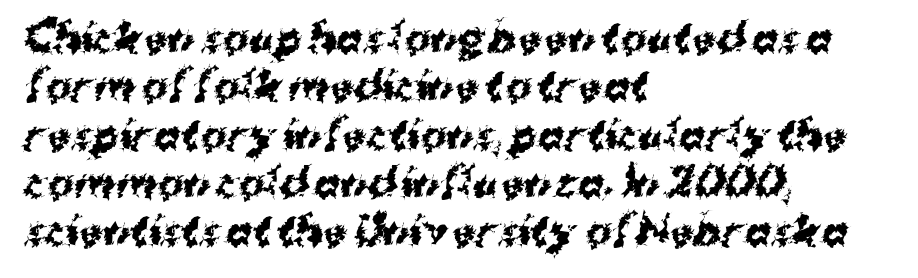
The image shows 39 px bold sans-serif type; set left-aligned, line spacing 1.24x, normal letter spacing, not underlined; medium stroke contrast and a medium x-height.
